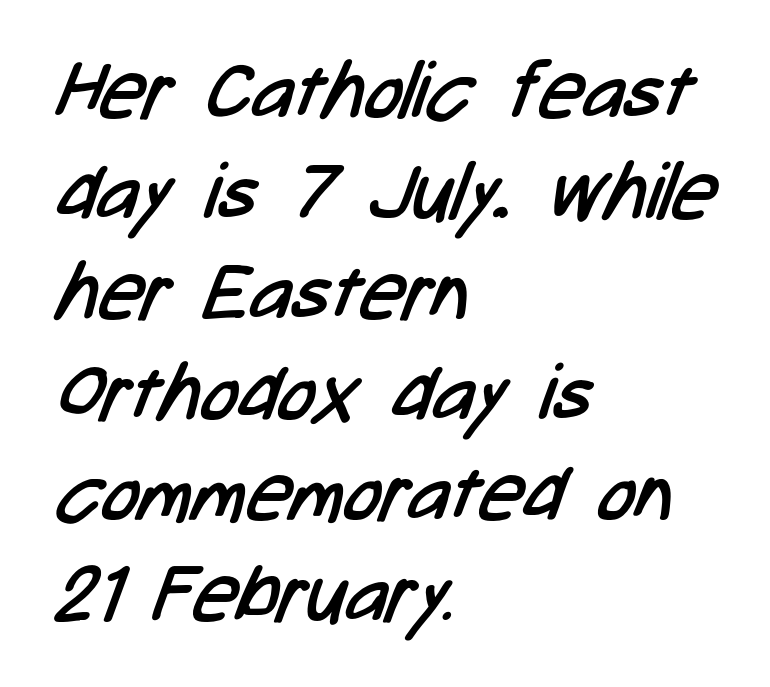
{"serif": "no", "bold": "no", "weight": "regular", "width": "condensed", "stroke_contrast": "low", "x_height": "medium", "monospaced": "no", "underline": "no", "align": "left", "line_spacing": "normal", "line_spacing_ratio": 1.29, "letter_spacing": "normal", "letter_spacing_em": 0.0, "glyph_px": 78}
